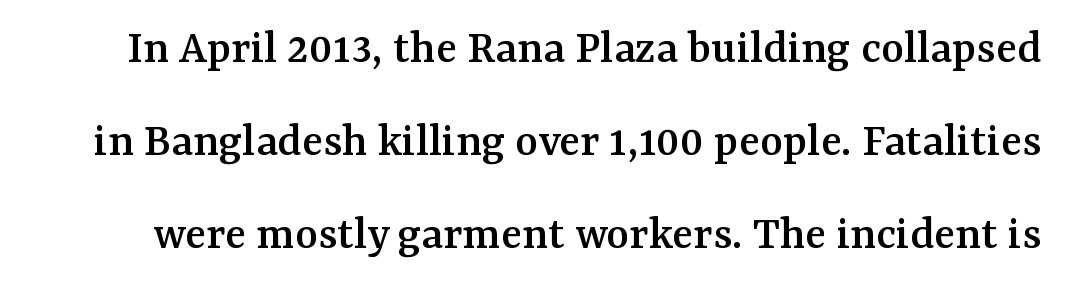
{"serif": "yes", "italic": "no", "width": "normal", "stroke_contrast": "medium", "x_height": "medium", "monospaced": "no", "underline": "no", "line_spacing": "loose", "line_spacing_ratio": 1.9, "letter_spacing": "normal", "letter_spacing_em": 0.0, "glyph_px": 49}
